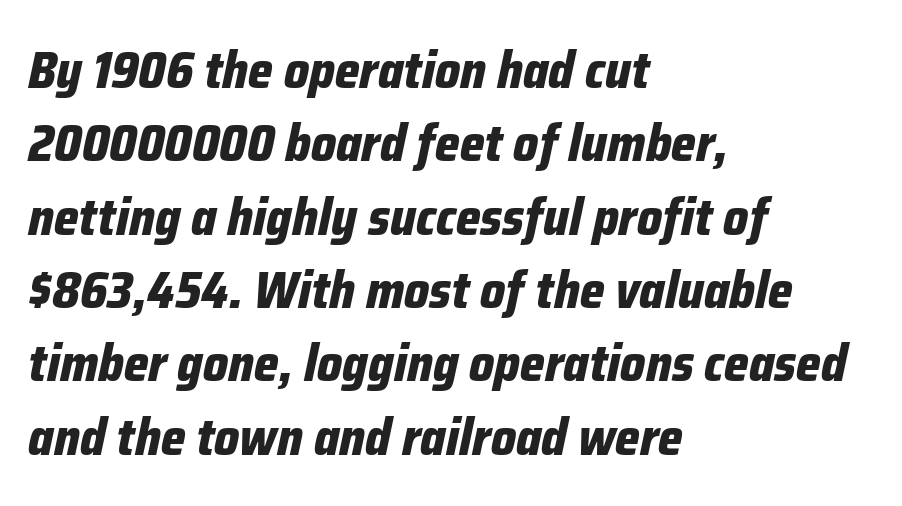
The image shows 52 px bold, condensed type, italic (leaning right); set left-aligned, normal line spacing (1.41x), normal letter spacing, not underlined; low stroke contrast and a medium x-height.
